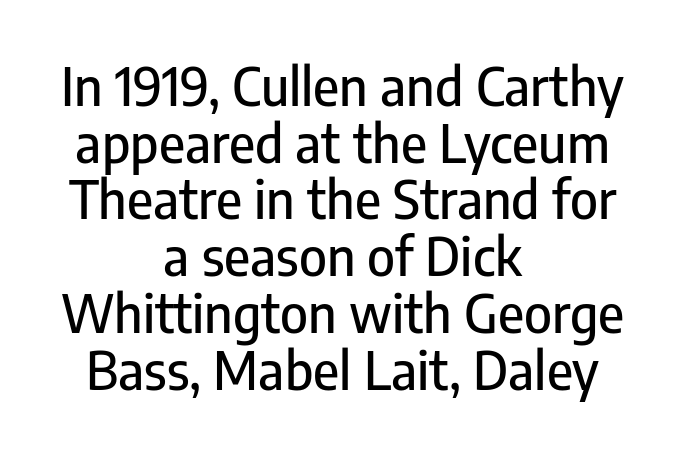
Q: Is the text italic (slanted)? A: No, it is upright.
Q: Is the typeface a serif or a sans-serif typeface? A: Sans-serif.
Q: Is the text underlined? A: No.
Q: How is the paragraph aligned? A: Centered.
Q: Is the spacing between letters normal or unusually wide? A: Normal.
Q: Is the spacing between lines tight, normal or loose? A: Tight.
Q: Width (condensed, normal, or wide)? A: Condensed.
Q: Stroke contrast? A: Low.
Q: x-height? A: Medium.
Q: Monospaced? A: No.
